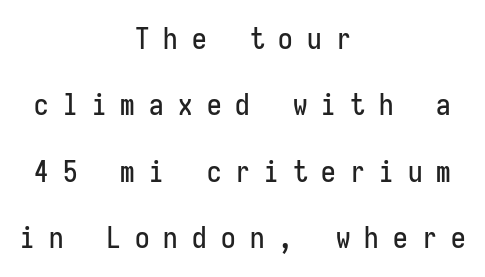
{"serif": "no", "italic": "no", "width": "condensed", "stroke_contrast": "low", "x_height": "medium", "monospaced": "yes", "underline": "no", "align": "center", "line_spacing": "loose", "line_spacing_ratio": 2.29, "letter_spacing": "wide", "letter_spacing_em": 0.49, "glyph_px": 29}
